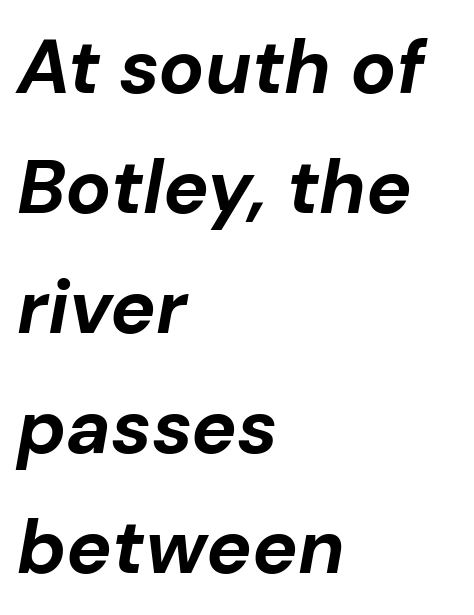
Q: Is the text bold? A: Yes.
Q: Is the text italic (slanted)? A: Yes, it leans right by about 10 degrees.
Q: Is the text underlined? A: No.
Q: How is the paragraph aligned? A: Left-aligned.
Q: Is the spacing between letters normal or unusually wide? A: Normal.
Q: Is the spacing between lines tight, normal or loose? A: Normal.
Q: Width (condensed, normal, or wide)? A: Normal.
Q: Stroke contrast? A: Low.
Q: x-height? A: Medium.
Q: Monospaced? A: No.
